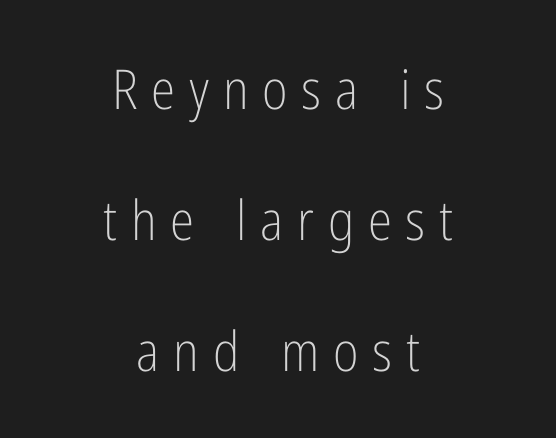
Q: Is the text bold? A: No.
Q: Is the text italic (slanted)? A: No, it is upright.
Q: Is the typeface a serif or a sans-serif typeface? A: Sans-serif.
Q: Is the text underlined? A: No.
Q: How is the paragraph aligned? A: Centered.
Q: Is the spacing between letters normal or unusually wide? A: Unusually wide.
Q: Is the spacing between lines tight, normal or loose? A: Loose.
Q: Width (condensed, normal, or wide)? A: Condensed.
Q: Stroke contrast? A: Low.
Q: x-height? A: Medium.
Q: Monospaced? A: No.
